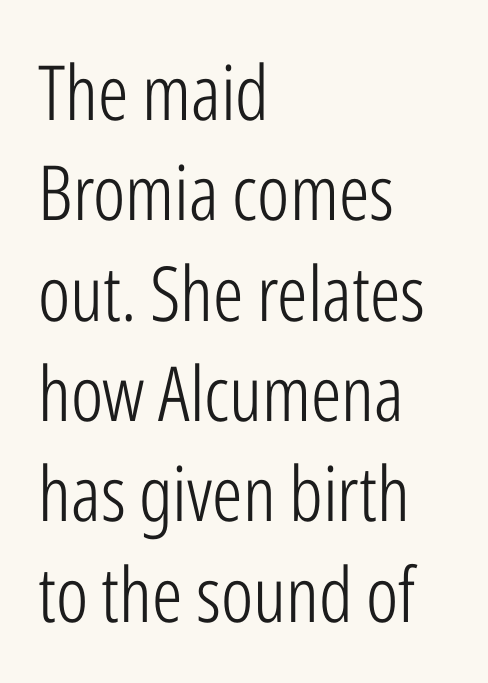
The image shows 76 px light, condensed sans-serif type, upright; set left-aligned, normal line spacing (1.32x), normal letter spacing, not underlined; low stroke contrast and a medium x-height.
